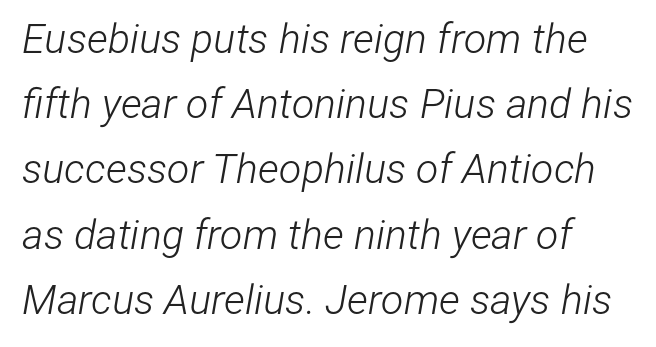
{"italic": "yes", "lean": "right", "slant_degrees": 12, "bold": "no", "weight": "light", "width": "condensed", "stroke_contrast": "low", "x_height": "medium", "monospaced": "no", "underline": "no", "align": "left", "line_spacing": "normal", "line_spacing_ratio": 1.59, "letter_spacing": "normal", "letter_spacing_em": 0.0, "glyph_px": 41}
